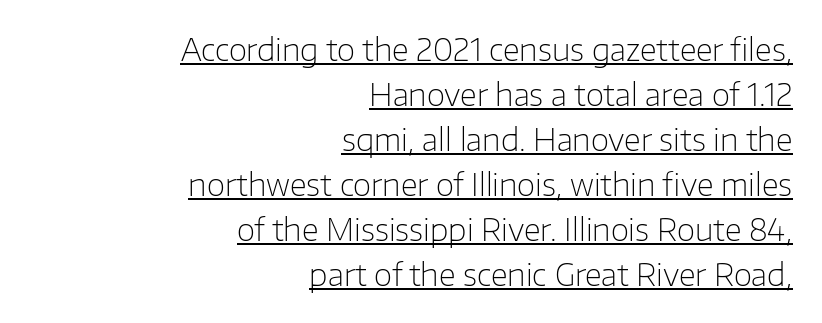
The image shows 30 px light sans-serif type, upright; set right-aligned, normal line spacing (1.5x), normal letter spacing, underlined; low stroke contrast and a medium x-height.
